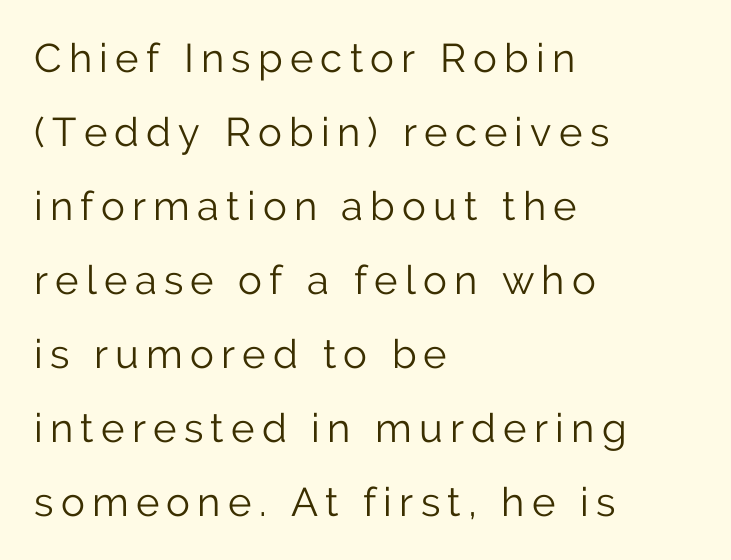
The glyphs are unaccompanied by any horizontal stroke below them. Nope, no serifs anywhere on these letters. A roman cut, with each character standing at attention. No chunkiness to these letters — they're not bold. Do the characters align in a grid? No, the font is proportional. These lines stack with their left ends in a neat column.
